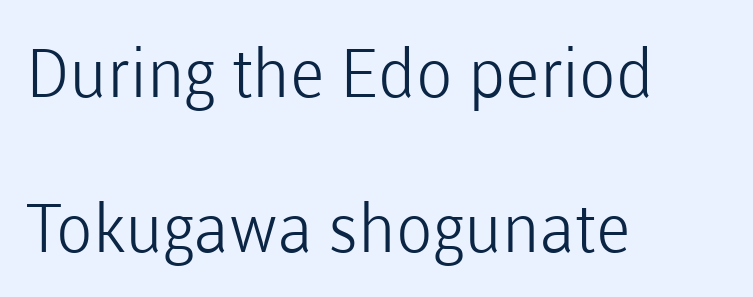
Q: Is the text bold? A: No.
Q: Is the text italic (slanted)? A: No, it is upright.
Q: Is the typeface a serif or a sans-serif typeface? A: Sans-serif.
Q: Is the text underlined? A: No.
Q: How is the paragraph aligned? A: Left-aligned.
Q: Is the spacing between letters normal or unusually wide? A: Normal.
Q: Is the spacing between lines tight, normal or loose? A: Loose.
Q: Width (condensed, normal, or wide)? A: Normal.
Q: Stroke contrast? A: Low.
Q: x-height? A: Medium.
Q: Monospaced? A: No.
